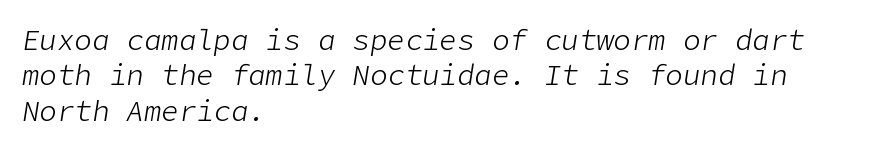
Q: Is the text bold? A: No.
Q: Is the text italic (slanted)? A: Yes, it leans right by about 9 degrees.
Q: Is the text underlined? A: No.
Q: How is the paragraph aligned? A: Left-aligned.
Q: Is the spacing between letters normal or unusually wide? A: Normal.
Q: Width (condensed, normal, or wide)? A: Normal.
Q: Stroke contrast? A: Low.
Q: x-height? A: Medium.
